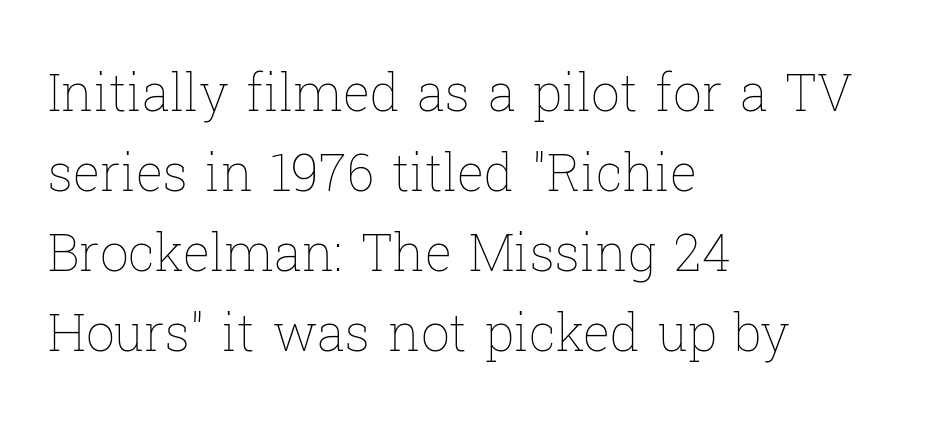
Q: Is the text bold? A: No.
Q: Is the text italic (slanted)? A: No, it is upright.
Q: Is the text underlined? A: No.
Q: How is the paragraph aligned? A: Left-aligned.
Q: Is the spacing between letters normal or unusually wide? A: Normal.
Q: Is the spacing between lines tight, normal or loose? A: Normal.
Q: Width (condensed, normal, or wide)? A: Normal.
Q: Stroke contrast? A: Low.
Q: x-height? A: Medium.
Q: Monospaced? A: No.
